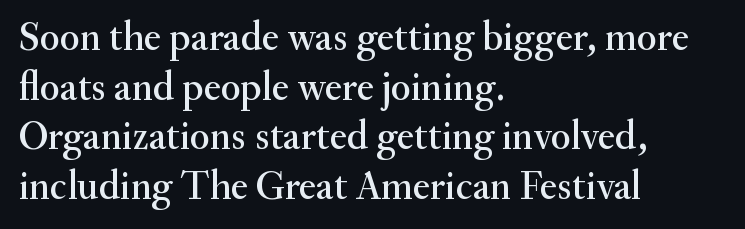
Q: Is the text italic (slanted)? A: No, it is upright.
Q: Is the typeface a serif or a sans-serif typeface? A: Serif.
Q: Is the text underlined? A: No.
Q: How is the paragraph aligned? A: Left-aligned.
Q: Is the spacing between letters normal or unusually wide? A: Normal.
Q: Width (condensed, normal, or wide)? A: Normal.
Q: Stroke contrast? A: Medium.
Q: x-height? A: Small.
Q: Monospaced? A: No.
